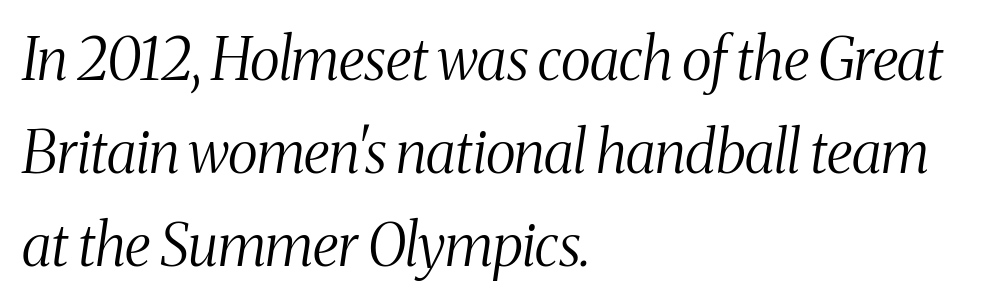
The image shows 58 px light, condensed serif type, italic (leaning right); set left-aligned, normal line spacing (1.6x), normal letter spacing, not underlined; medium stroke contrast and a medium x-height.
